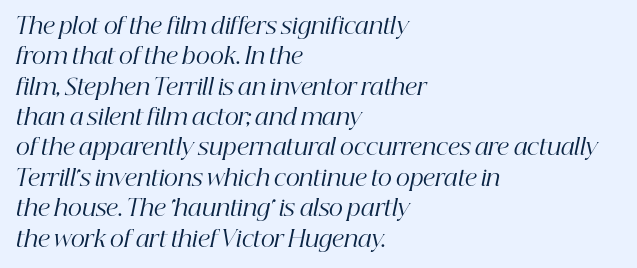
The image shows 22 px text type, italic (leaning right); set left-aligned, normal line spacing (1.38x), normal letter spacing, not underlined.
